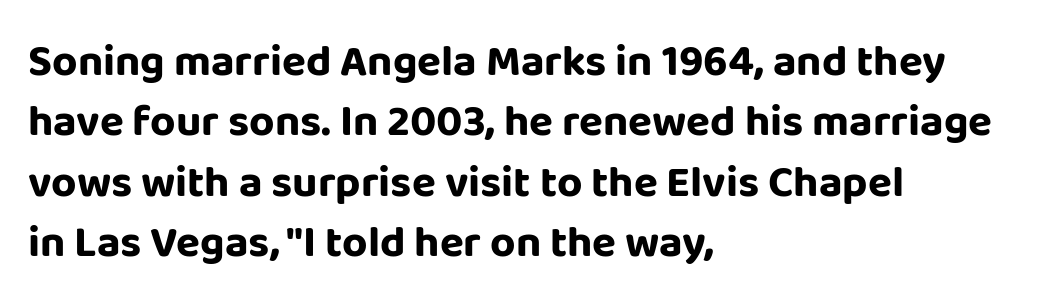
The image shows 44 px bold sans-serif type, upright; set left-aligned, normal line spacing (1.37x), normal letter spacing, not underlined; low stroke contrast and a large x-height.
